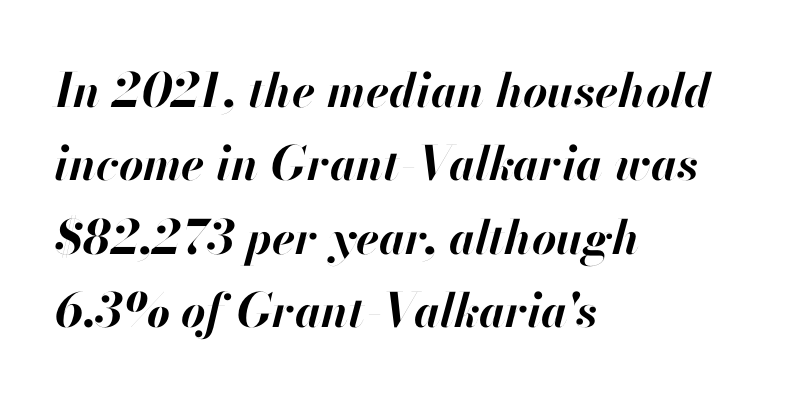
Vertical spacing — default. Lines of text with bare space underneath. This sample uses an oblique cut, with every glyph tilted off the vertical. Spacing verdict: proportional, widths tailored to each character.
